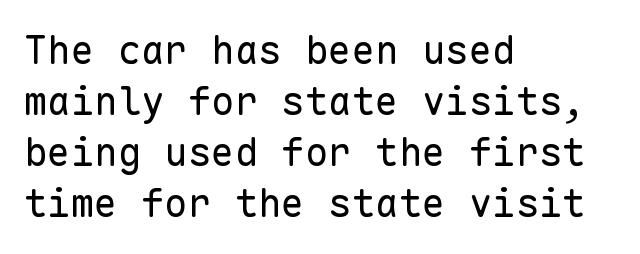
Q: Is the text bold? A: No.
Q: Is the text italic (slanted)? A: No, it is upright.
Q: Is the typeface a serif or a sans-serif typeface? A: Sans-serif.
Q: Is the text underlined? A: No.
Q: How is the paragraph aligned? A: Left-aligned.
Q: Is the spacing between letters normal or unusually wide? A: Normal.
Q: Is the spacing between lines tight, normal or loose? A: Normal.
Q: Width (condensed, normal, or wide)? A: Normal.
Q: Stroke contrast? A: Low.
Q: x-height? A: Medium.
Q: Monospaced? A: Yes.
